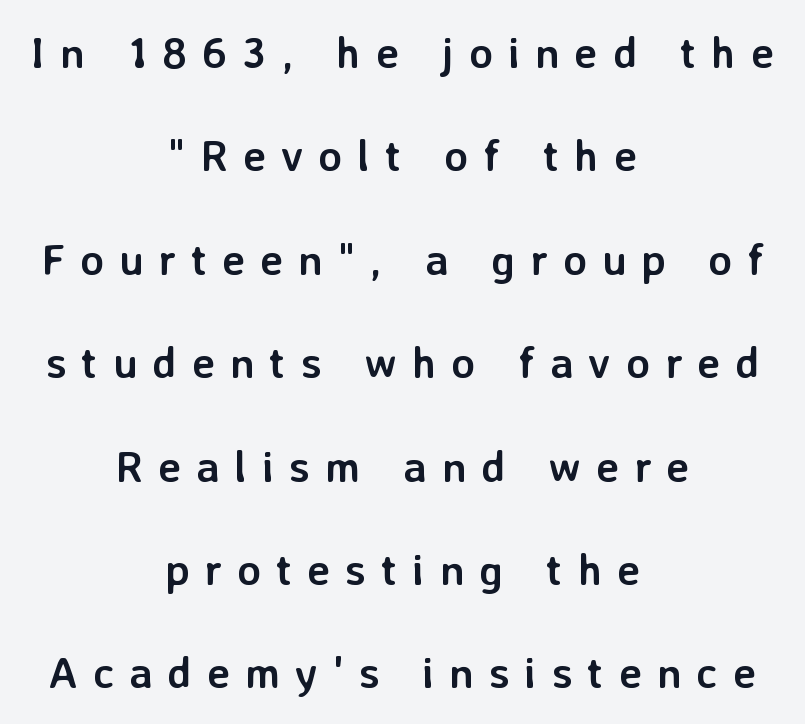
{"serif": "no", "italic": "no", "bold": "yes", "weight": "semibold", "width": "normal", "stroke_contrast": "low", "x_height": "medium", "monospaced": "no", "underline": "no", "align": "center", "line_spacing": "loose", "line_spacing_ratio": 2.35, "letter_spacing": "wide", "letter_spacing_em": 0.34, "glyph_px": 44}
